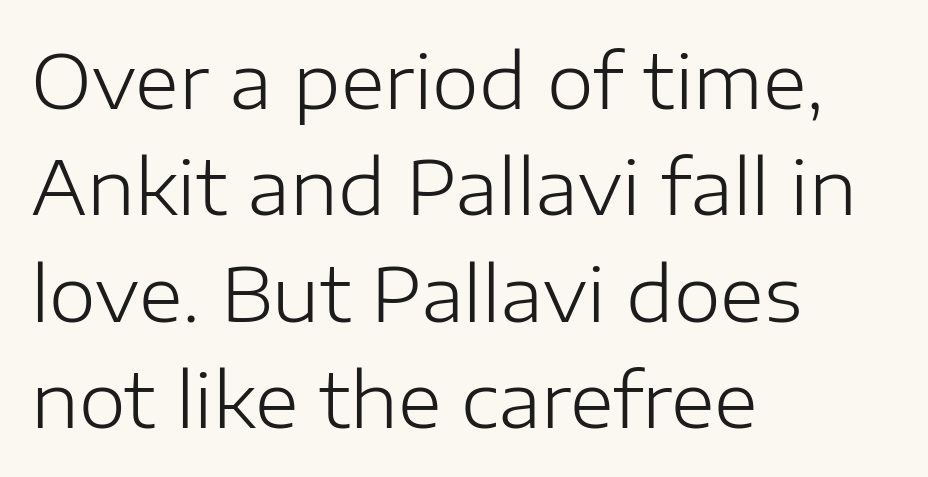
The image shows 75 px light sans-serif type, upright; set left-aligned, normal line spacing (1.42x), normal letter spacing, not underlined; low stroke contrast and a medium x-height.
